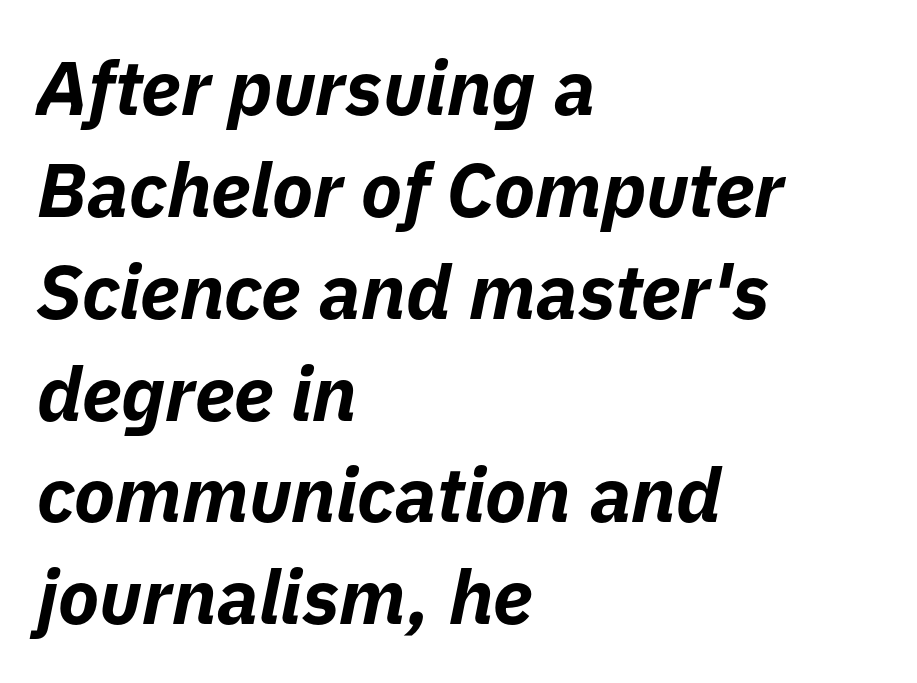
Q: Is the text bold? A: Yes.
Q: Is the text italic (slanted)? A: Yes, it leans right by about 11 degrees.
Q: Is the text underlined? A: No.
Q: How is the paragraph aligned? A: Left-aligned.
Q: Is the spacing between letters normal or unusually wide? A: Normal.
Q: Is the spacing between lines tight, normal or loose? A: Normal.
Q: Width (condensed, normal, or wide)? A: Normal.
Q: Stroke contrast? A: Low.
Q: x-height? A: Medium.
Q: Monospaced? A: No.
